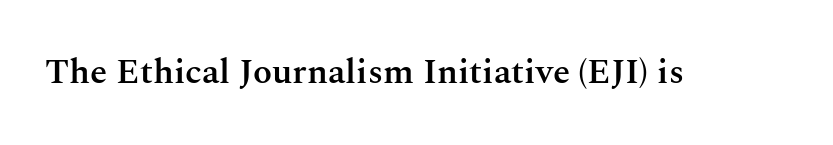
The image shows 35 px semibold serif type, upright; set normal letter spacing, not underlined; medium stroke contrast and a medium x-height.
